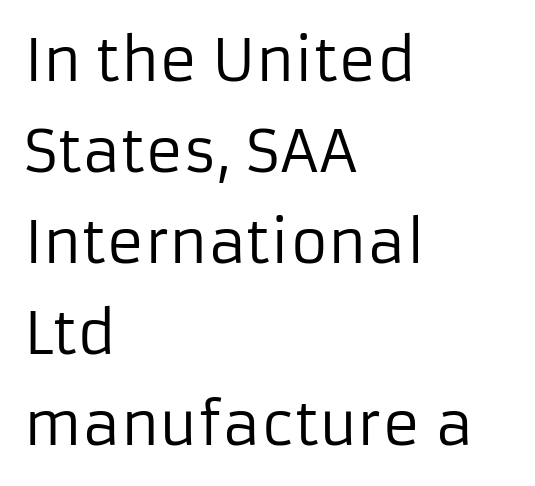
{"serif": "no", "italic": "no", "bold": "no", "weight": "regular", "width": "normal", "stroke_contrast": "low", "x_height": "medium", "monospaced": "no", "underline": "no", "align": "left", "line_spacing": "normal", "line_spacing_ratio": 1.57, "letter_spacing": "normal", "letter_spacing_em": 0.0, "glyph_px": 58}
